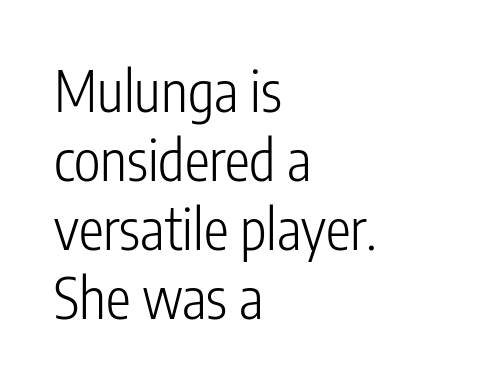
Reading down the block, your eye returns to a fixed left position each line. This is not heavy type; no bold has been used. Check the space under the baseline: it is left empty. Letter spacing: default. Stroke terminals: plain, sans-serif.
